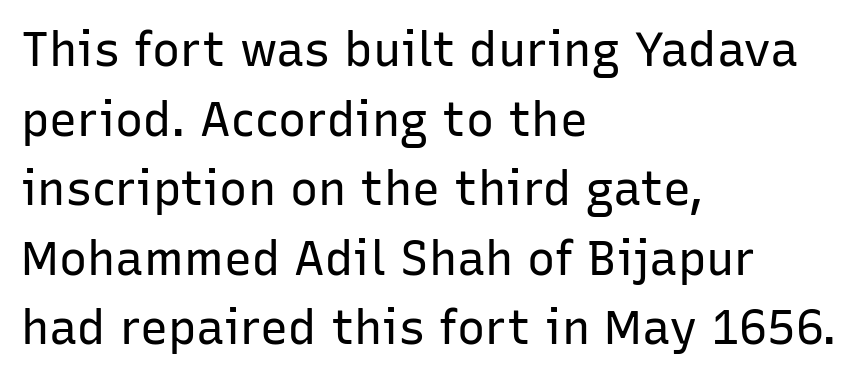
Q: Is the text bold? A: No.
Q: Is the text italic (slanted)? A: No, it is upright.
Q: Is the typeface a serif or a sans-serif typeface? A: Sans-serif.
Q: Is the text underlined? A: No.
Q: How is the paragraph aligned? A: Left-aligned.
Q: Is the spacing between letters normal or unusually wide? A: Normal.
Q: Is the spacing between lines tight, normal or loose? A: Normal.
Q: Width (condensed, normal, or wide)? A: Normal.
Q: Stroke contrast? A: Low.
Q: x-height? A: Medium.
Q: Monospaced? A: No.
